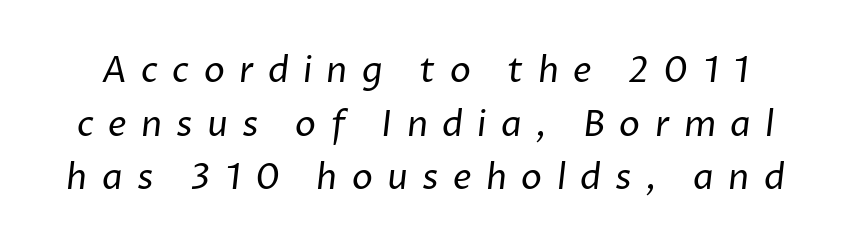
The image shows 35 px regular-weight sans-serif type; set normal line spacing (1.53x), unusually wide letter spacing (+0.41 em), not underlined; low stroke contrast and a medium x-height.
